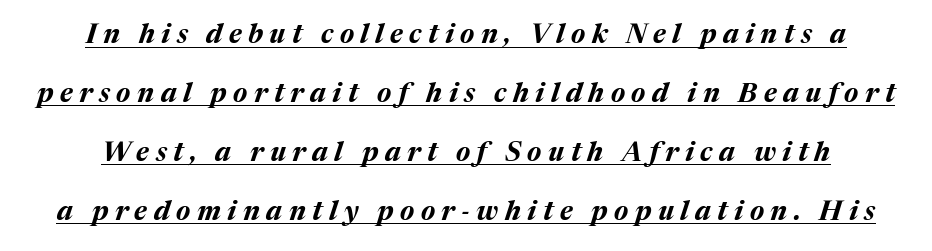
Does the lettering tilt? It does — this is italic. As a designer I'd log this as weight 700, bold. Observe the wide spacing: letters keep a clear distance from each other. Notice the wide empty band between every row — that's loose leading. Honestly, the underline is the first thing you notice here.
